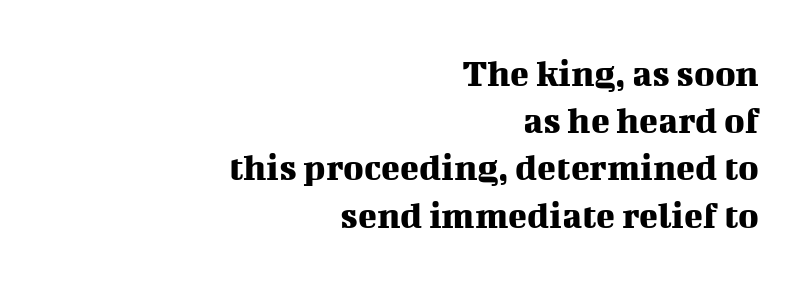
The image shows 39 px serif type, upright; set right-aligned, line spacing 1.21x, normal letter spacing, not underlined; medium stroke contrast and a medium x-height.
